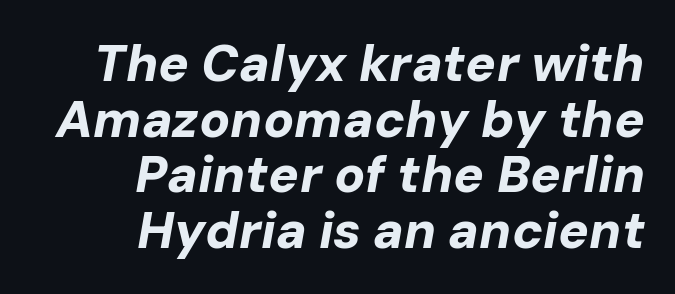
This sample uses plain, unmodified letter spacing. Its strokes are broad and dark, the hallmark of bold type. Notice how the passage keeps a crisp vertical edge on the right only. Descenders hang freely into open space. This is oblique type, the kind used for emphasis or titles. Interline gaps are noticeably narrow in this sample.
